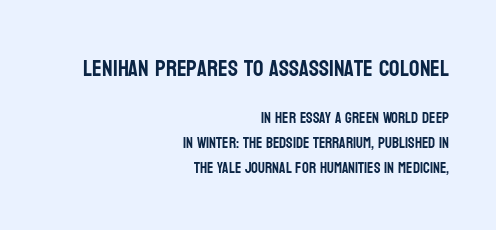
Leading: standard. You can tell it's not italic because the verticals are truly vertical. The rendering anchors every line to the right-hand side. Nothing unusual about the tracking: characters are spaced as the font intends.
